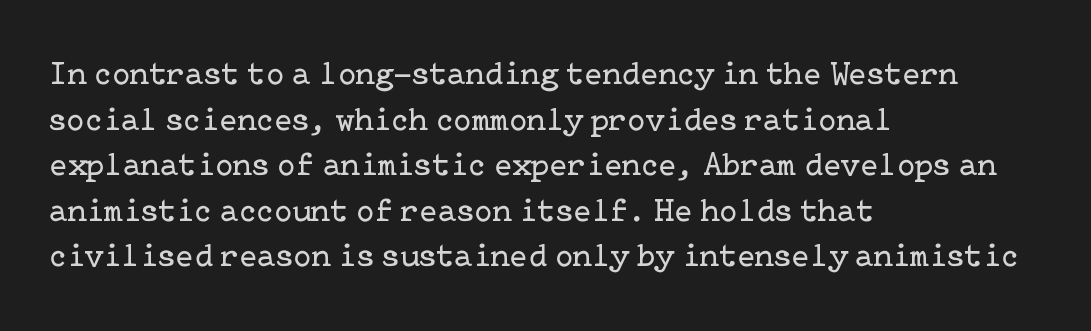
The image shows 33 px regular-weight serif type, upright; set left-aligned, normal line spacing (1.38x), normal letter spacing, not underlined; low stroke contrast and a medium x-height.
